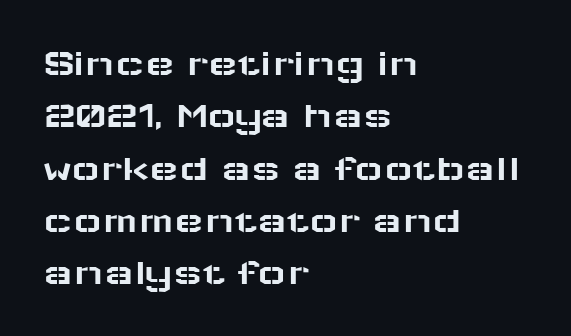
The image shows 39 px wide sans-serif type, upright; set left-aligned, normal line spacing (1.34x), normal letter spacing, not underlined; low stroke contrast and a medium x-height.
